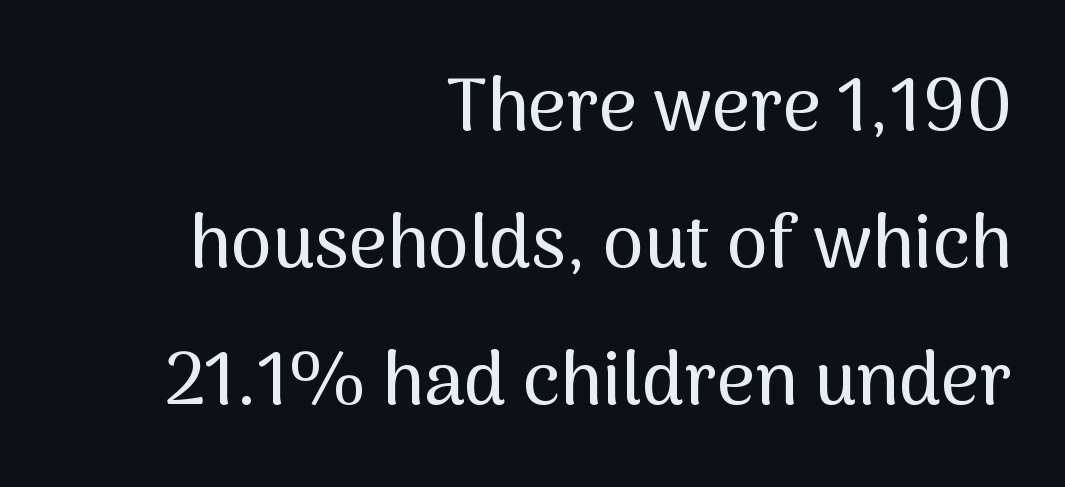
Q: Is the text italic (slanted)? A: No, it is upright.
Q: Is the typeface a serif or a sans-serif typeface? A: Sans-serif.
Q: Is the text underlined? A: No.
Q: How is the paragraph aligned? A: Right-aligned.
Q: Is the spacing between letters normal or unusually wide? A: Normal.
Q: Width (condensed, normal, or wide)? A: Normal.
Q: Stroke contrast? A: Medium.
Q: x-height? A: Medium.
Q: Monospaced? A: No.
